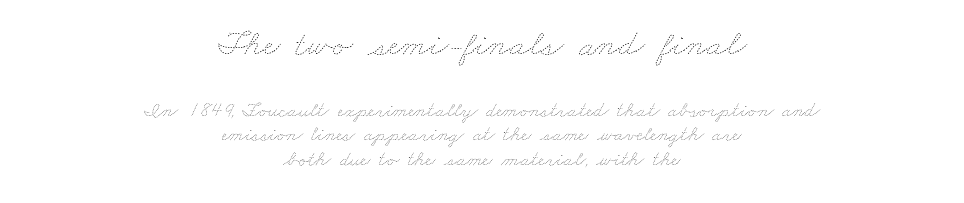
{"bold": "no", "weight": "thin", "width": "wide", "stroke_contrast": "low", "x_height": "small", "monospaced": "no", "underline": "no", "align": "center", "line_spacing_ratio": 1.17, "letter_spacing": "normal", "letter_spacing_em": 0.0, "larger_block": "first", "size_ratio": 1.76, "glyph_px": 37}
